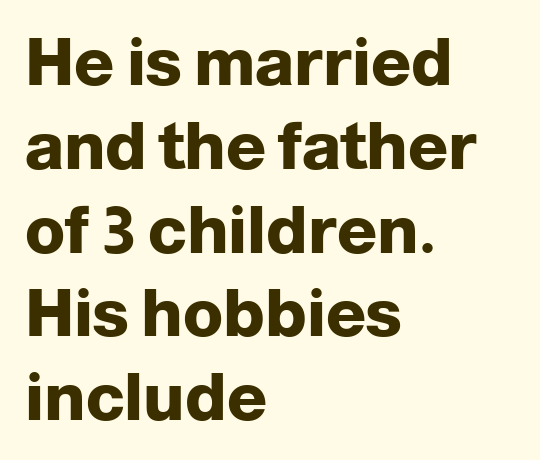
Q: Is the text bold? A: Yes.
Q: Is the text italic (slanted)? A: No, it is upright.
Q: Is the typeface a serif or a sans-serif typeface? A: Sans-serif.
Q: Is the text underlined? A: No.
Q: How is the paragraph aligned? A: Left-aligned.
Q: Is the spacing between letters normal or unusually wide? A: Normal.
Q: Is the spacing between lines tight, normal or loose? A: Normal.
Q: Width (condensed, normal, or wide)? A: Normal.
Q: Stroke contrast? A: Low.
Q: x-height? A: Medium.
Q: Monospaced? A: No.
